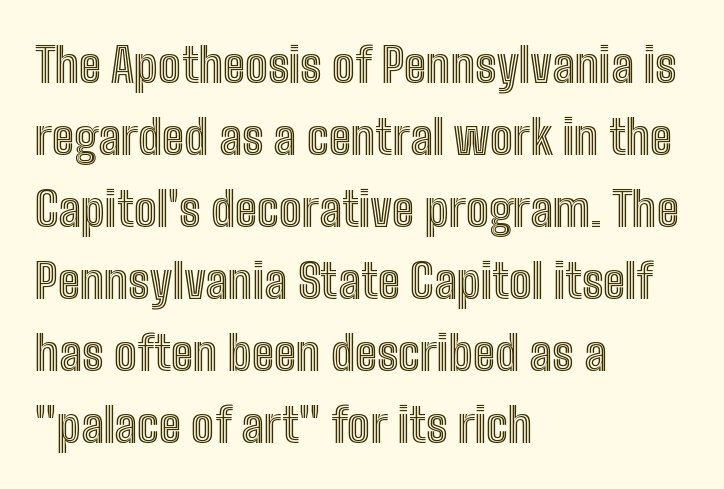
Q: Is the text italic (slanted)? A: No, it is upright.
Q: Is the text underlined? A: No.
Q: How is the paragraph aligned? A: Left-aligned.
Q: Is the spacing between letters normal or unusually wide? A: Normal.
Q: Is the spacing between lines tight, normal or loose? A: Normal.
Q: Width (condensed, normal, or wide)? A: Condensed.
Q: x-height? A: Medium.
Q: Monospaced? A: No.
